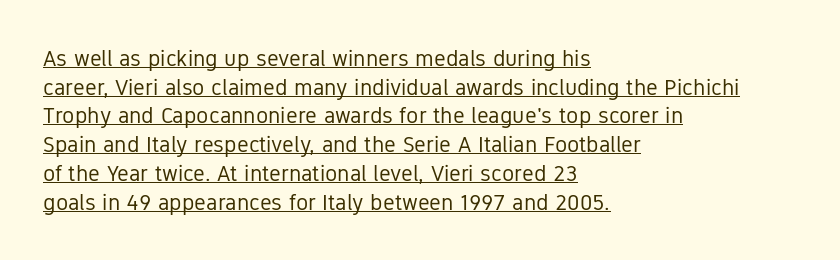
{"italic": "no", "bold": "no", "underline": "yes", "align": "left", "line_spacing": "normal", "line_spacing_ratio": 1.25, "letter_spacing": "normal", "letter_spacing_em": 0.0, "glyph_px": 23}
